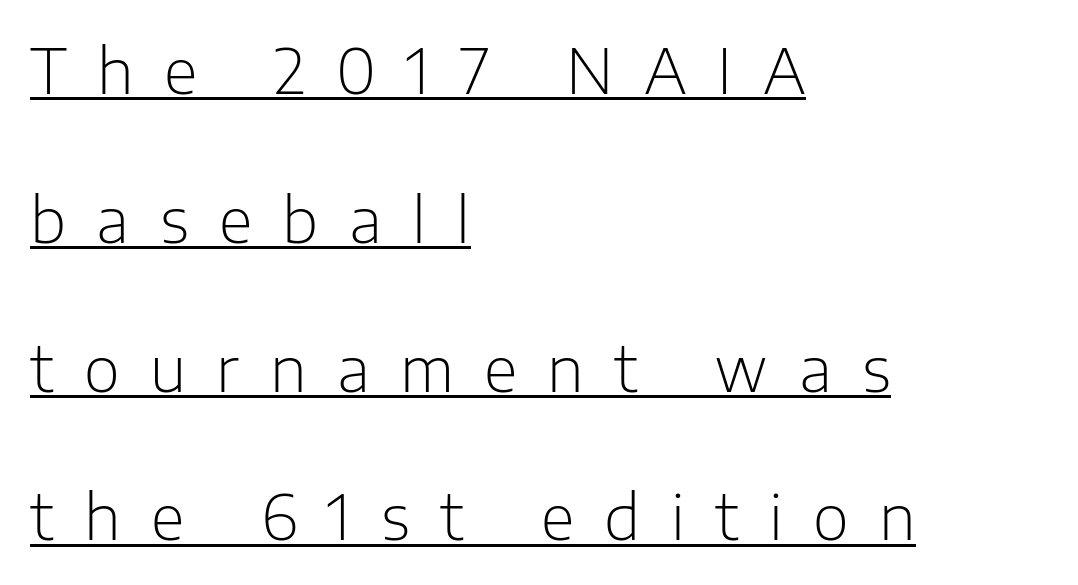
{"serif": "no", "italic": "no", "bold": "no", "weight": "light", "width": "normal", "stroke_contrast": "low", "x_height": "medium", "monospaced": "no", "underline": "yes", "align": "left", "line_spacing": "loose", "line_spacing_ratio": 2.4, "letter_spacing": "wide", "letter_spacing_em": 0.49, "glyph_px": 62}
